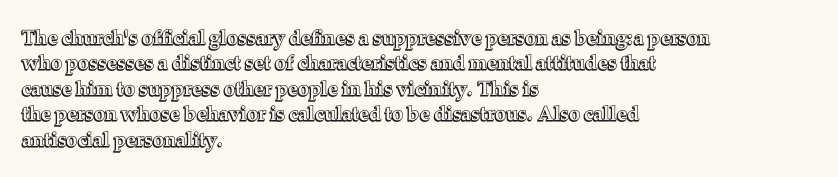
Layout note: lines flush left. The zone under the glyphs is completely vacant. The gaps between neighbouring characters are ordinary and unremarkable. Ascenders rise straight up at ninety degrees. Leading matches the norm, producing a regular column.
